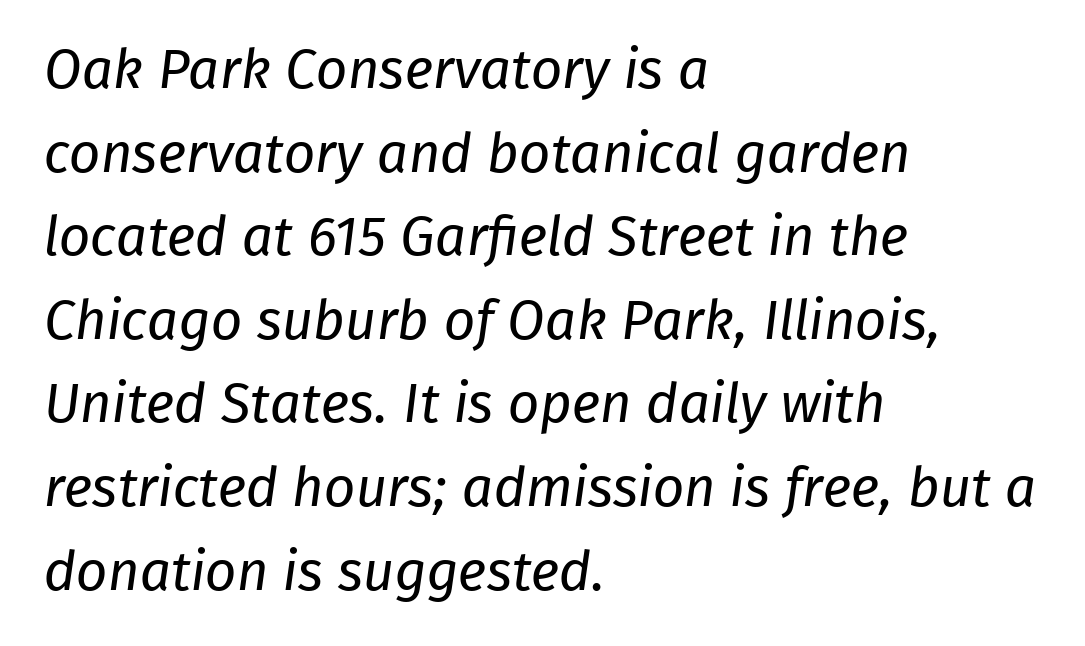
Q: Is the text bold? A: No.
Q: Is the typeface a serif or a sans-serif typeface? A: Sans-serif.
Q: Is the text underlined? A: No.
Q: How is the paragraph aligned? A: Left-aligned.
Q: Is the spacing between letters normal or unusually wide? A: Normal.
Q: Is the spacing between lines tight, normal or loose? A: Normal.
Q: Width (condensed, normal, or wide)? A: Normal.
Q: Stroke contrast? A: Low.
Q: x-height? A: Medium.
Q: Monospaced? A: No.
